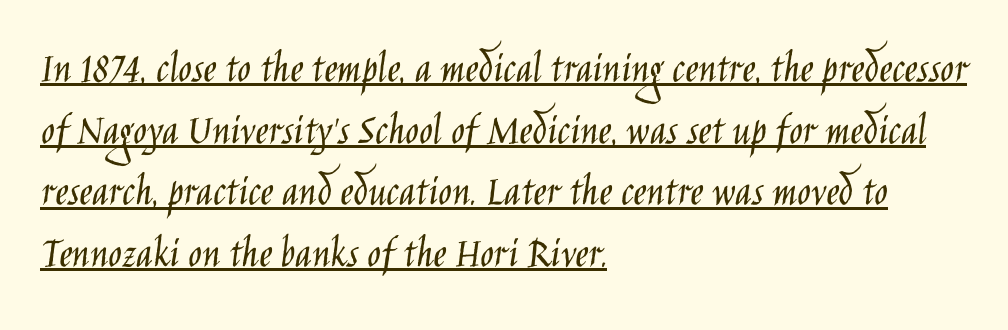
Observe the ordinary spacing: letters are neighbours, not strangers. Successive baselines arrive at the customary interval. Look at the bottom of the vertical strokes: they stop flat, with no serifs. Proportional: the letters do not fall into vertical columns. Line starts are locked; line ends wander.
